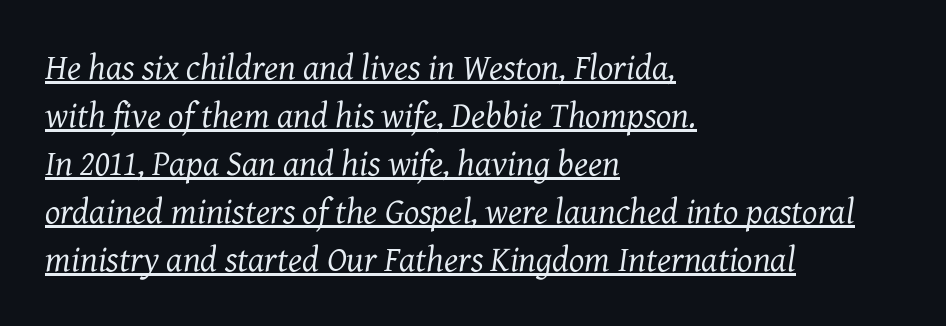
Q: Is the text bold? A: No.
Q: Is the text italic (slanted)? A: Yes, it leans right by about 7 degrees.
Q: Is the typeface a serif or a sans-serif typeface? A: Serif.
Q: Is the text underlined? A: Yes.
Q: How is the paragraph aligned? A: Left-aligned.
Q: Is the spacing between letters normal or unusually wide? A: Normal.
Q: Is the spacing between lines tight, normal or loose? A: Normal.
Q: Width (condensed, normal, or wide)? A: Normal.
Q: Stroke contrast? A: Medium.
Q: x-height? A: Medium.
Q: Monospaced? A: No.
